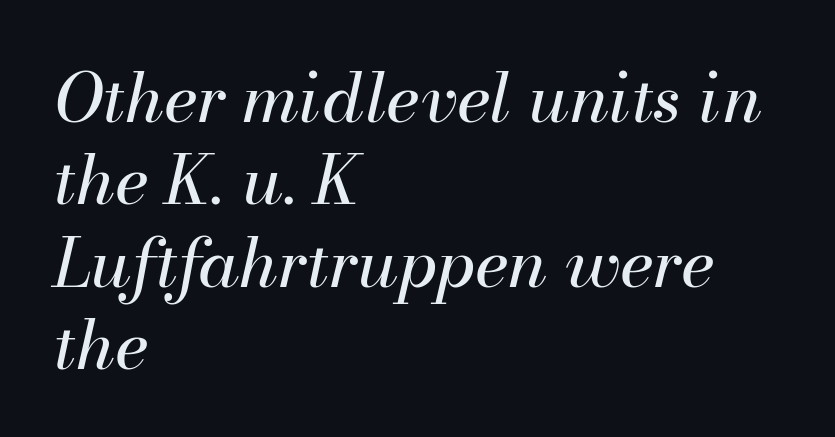
Q: Is the text bold? A: No.
Q: Is the text italic (slanted)? A: Yes, it leans right by about 13 degrees.
Q: Is the text underlined? A: No.
Q: How is the paragraph aligned? A: Left-aligned.
Q: Is the spacing between letters normal or unusually wide? A: Normal.
Q: Width (condensed, normal, or wide)? A: Normal.
Q: Stroke contrast? A: Medium.
Q: x-height? A: Small.
Q: Monospaced? A: No.
